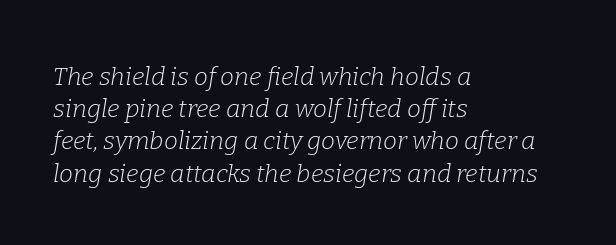
The image shows 25 px text type, italic (leaning right); set left-aligned, normal line spacing (1.29x), normal letter spacing, not underlined.
